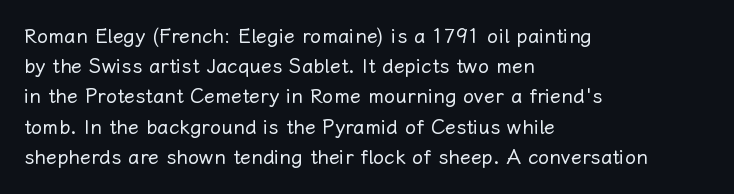
What stands out about the letter spacing? Nothing — it is the standard amount. The axis of the letterforms is exactly vertical. Check the space under the baseline: it is left empty. Evenly set lines give the paragraph a standard silhouette.
